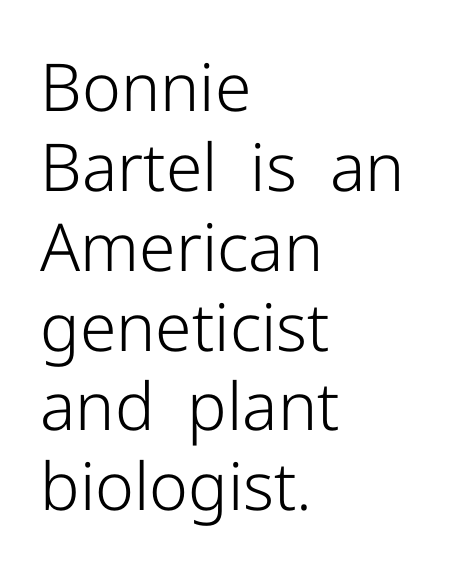
The image shows 66 px light sans-serif type, upright; set left-aligned, line spacing 1.21x, normal letter spacing, not underlined; low stroke contrast and a medium x-height.
